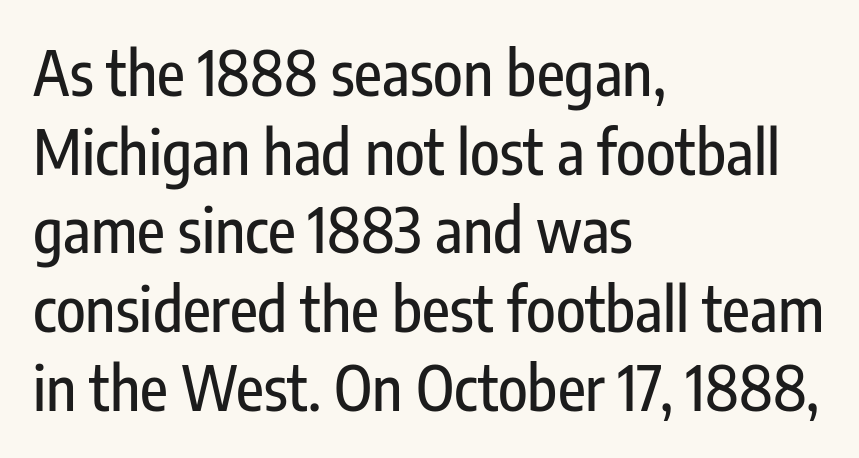
The gap between lines stays unmarked. The text was rendered using a sans face with plain stroke endings. The rendering uses a moderate line-height, typical for paragraphs. The letters sit at their default tracking, neither squeezed nor spread. The typography opts for an upright posture over an oblique one.
